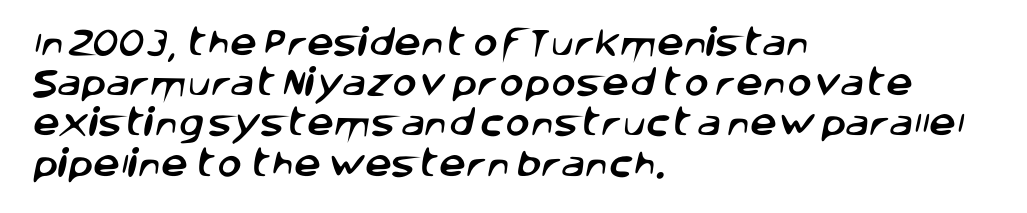
Regarding serifs, this sample does without them. These lines are rendered in a variable-pitch font. Words appear dense and cohesive because spacing is normal. Whoever set this chose a conventional vertical rhythm. The passage shown is not underscored anywhere.
